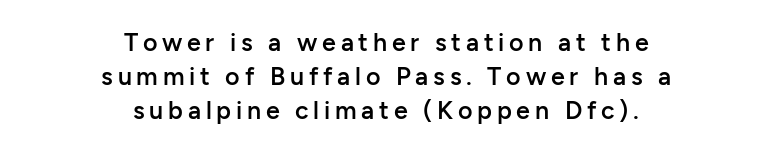
Rows of type keep a routine distance in the vertical direction. How heavy is the stroke? Medium-heavy — a semibold, shy of bold. Descenders are the only things crossing below the line. Layout note: lines centered. Posture: vertical.
